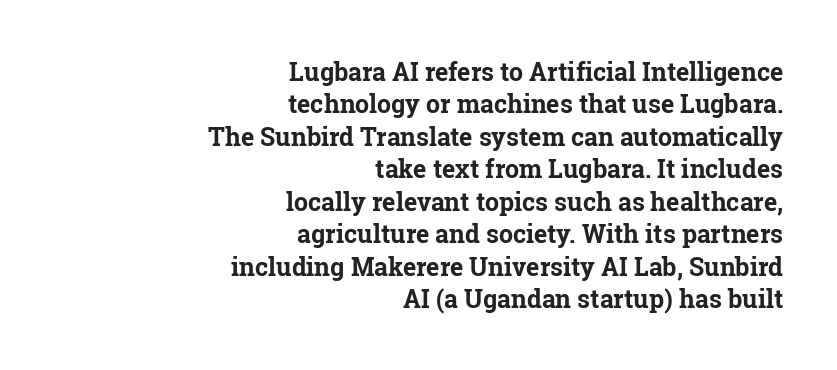
The image shows 25 px bold type, upright; set right-aligned, normal line spacing (1.3x), normal letter spacing, not underlined.
